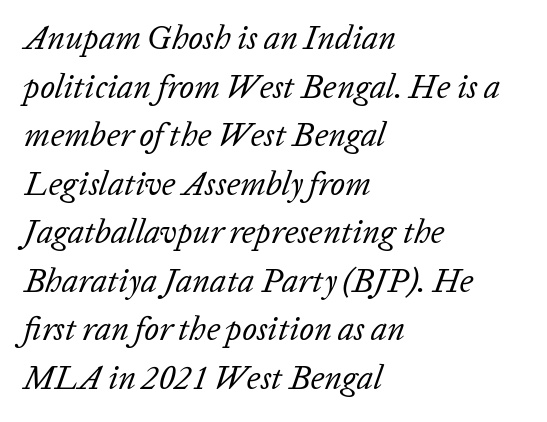
{"italic": "yes", "lean": "right", "slant_degrees": 20, "bold": "no", "weight": "regular", "width": "normal", "stroke_contrast": "low", "x_height": "medium", "monospaced": "no", "underline": "no", "align": "left", "line_spacing": "normal", "line_spacing_ratio": 1.47, "letter_spacing": "normal", "letter_spacing_em": 0.0, "glyph_px": 33}
